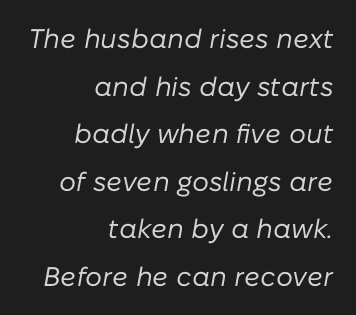
The space beneath each line is pristine and unruled. The tracking reads as untouched default to a designer's eye. Reading down the block, your eye finds every line finishing at a fixed right position. The glyphs look as if they've been sheared to an angle. The letterforms sit at book weight or below.
